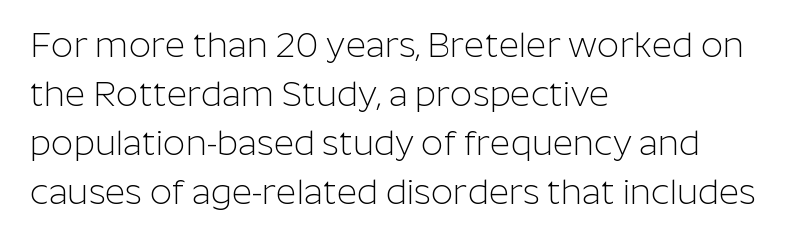
The image shows 35 px light sans-serif type, upright; set left-aligned, normal line spacing (1.4x), normal letter spacing, not underlined; low stroke contrast and a medium x-height.
